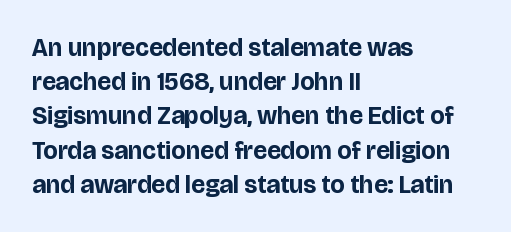
Q: Is the text bold? A: Yes.
Q: Is the text italic (slanted)? A: No, it is upright.
Q: Is the text underlined? A: No.
Q: How is the paragraph aligned? A: Left-aligned.
Q: Is the spacing between letters normal or unusually wide? A: Normal.
Q: Is the spacing between lines tight, normal or loose? A: Normal.
